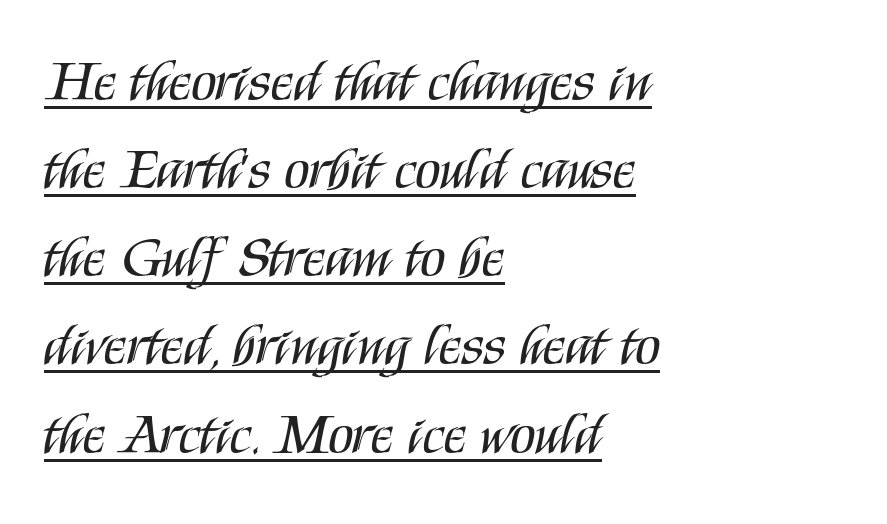
Q: Is the text bold? A: No.
Q: Is the text italic (slanted)? A: Yes.
Q: Is the typeface a serif or a sans-serif typeface? A: Sans-serif.
Q: Is the text underlined? A: Yes.
Q: How is the paragraph aligned? A: Left-aligned.
Q: Is the spacing between letters normal or unusually wide? A: Normal.
Q: Is the spacing between lines tight, normal or loose? A: Normal.
Q: Width (condensed, normal, or wide)? A: Condensed.
Q: Stroke contrast? A: Medium.
Q: x-height? A: Large.
Q: Monospaced? A: No.
